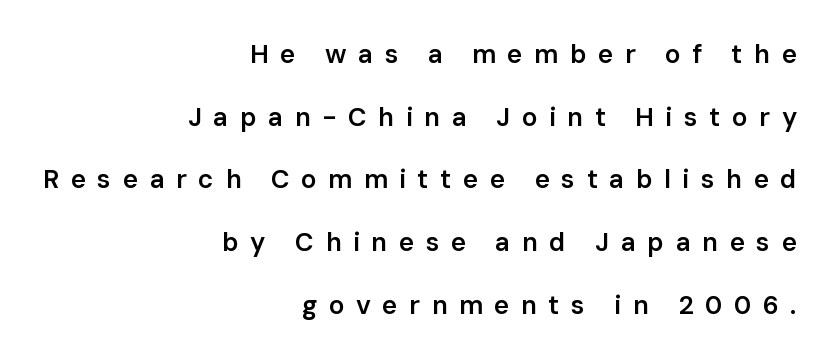
Q: Is the text bold? A: Semi-bold.
Q: Is the text italic (slanted)? A: No, it is upright.
Q: Is the text underlined? A: No.
Q: How is the paragraph aligned? A: Right-aligned.
Q: Is the spacing between letters normal or unusually wide? A: Unusually wide.
Q: Is the spacing between lines tight, normal or loose? A: Loose.
